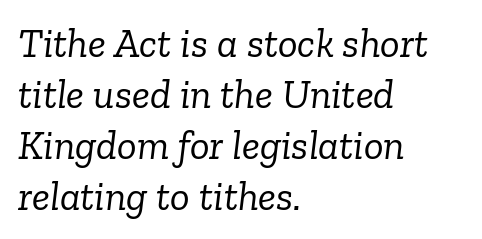
Q: Is the text bold? A: No.
Q: Is the text italic (slanted)? A: Yes, it leans right by about 6 degrees.
Q: Is the typeface a serif or a sans-serif typeface? A: Serif.
Q: Is the text underlined? A: No.
Q: How is the paragraph aligned? A: Left-aligned.
Q: Is the spacing between letters normal or unusually wide? A: Normal.
Q: Width (condensed, normal, or wide)? A: Normal.
Q: Stroke contrast? A: Low.
Q: x-height? A: Medium.
Q: Monospaced? A: No.
